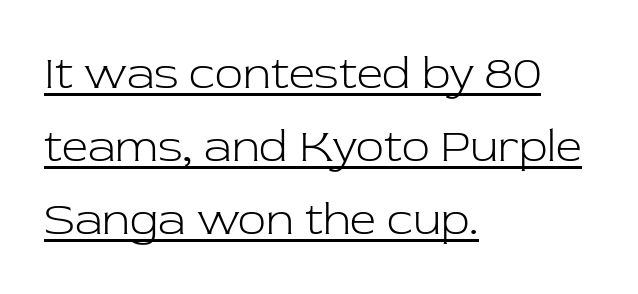
The image shows 46 px light serif type, upright; set left-aligned, normal line spacing (1.59x), normal letter spacing, underlined; low stroke contrast and a medium x-height.
